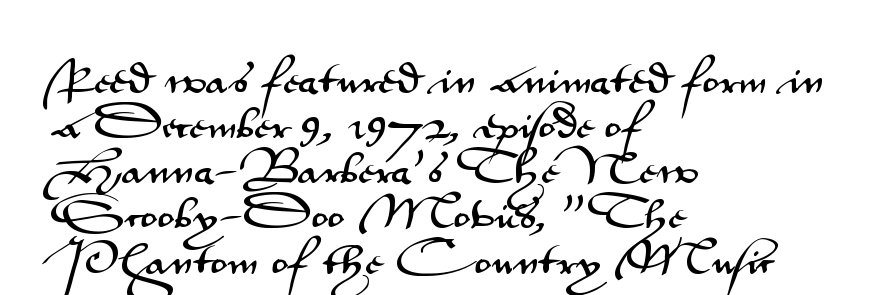
The image shows 35 px wide sans-serif type; set left-aligned, normal line spacing (1.29x), normal letter spacing, not underlined; medium stroke contrast and a small x-height.
